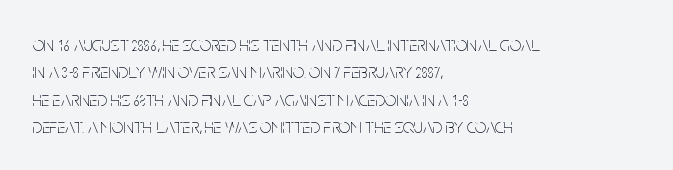
{"italic": "no", "bold": "no", "underline": "no", "align": "left", "line_spacing": "normal", "line_spacing_ratio": 1.37, "letter_spacing": "normal", "letter_spacing_em": 0.0, "glyph_px": 20}
